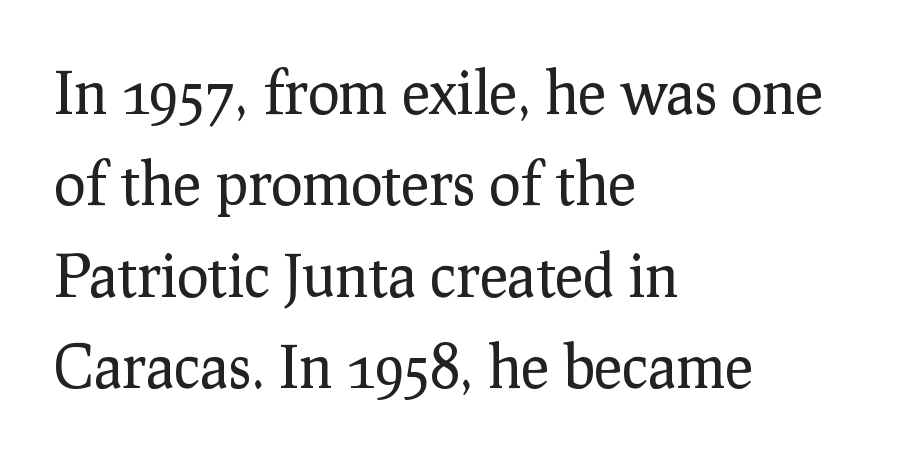
The image shows 59 px regular-weight serif type, upright; set left-aligned, normal line spacing (1.55x), normal letter spacing, not underlined; low stroke contrast and a medium x-height.
